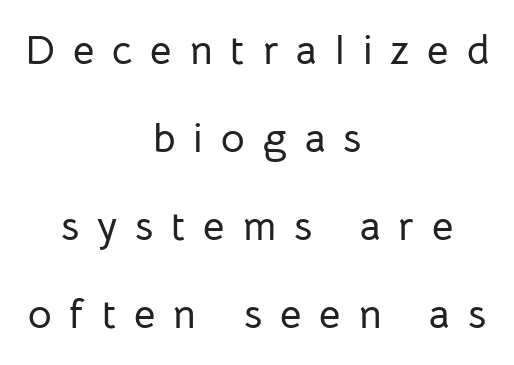
The image shows 41 px sans-serif type, upright; set centered, loose line spacing (2.15x), unusually wide letter spacing (+0.44 em), not underlined; low stroke contrast and a medium x-height.
